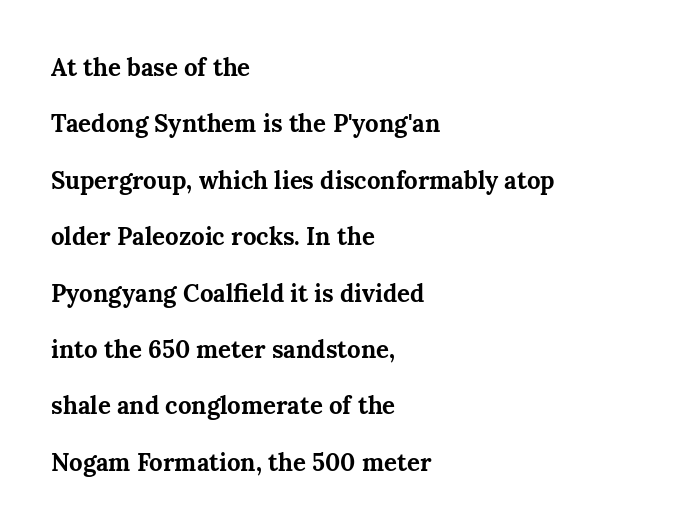
The image shows 24 px bold type, upright; set left-aligned, loose line spacing (2.35x), normal letter spacing, not underlined.
